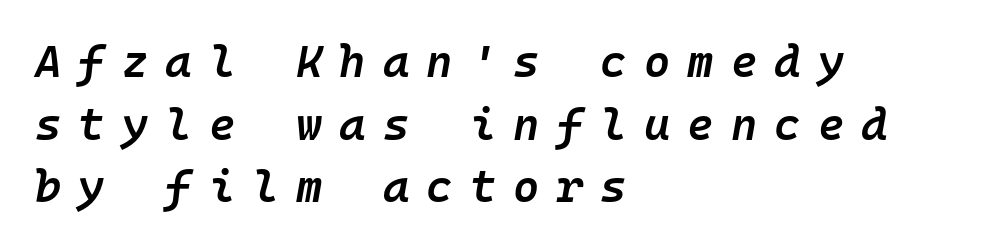
{"italic": "yes", "lean": "right", "slant_degrees": 10, "bold": "semi", "weight": "semibold", "width": "normal", "stroke_contrast": "low", "x_height": "medium", "monospaced": "yes", "underline": "no", "align": "left", "line_spacing": "normal", "line_spacing_ratio": 1.39, "letter_spacing": "wide", "letter_spacing_em": 0.38, "glyph_px": 45}
